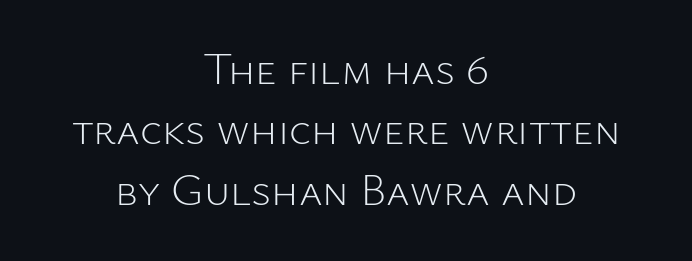
Q: Is the text bold? A: No.
Q: Is the text italic (slanted)? A: No, it is upright.
Q: Is the typeface a serif or a sans-serif typeface? A: Sans-serif.
Q: Is the text underlined? A: No.
Q: How is the paragraph aligned? A: Centered.
Q: Is the spacing between letters normal or unusually wide? A: Normal.
Q: Is the spacing between lines tight, normal or loose? A: Normal.
Q: Width (condensed, normal, or wide)? A: Normal.
Q: Stroke contrast? A: Low.
Q: x-height? A: Medium.
Q: Monospaced? A: No.
